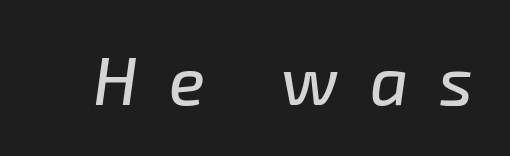
When letters slant like this, we call the style italic. Underline: absent. Do the characters align in a grid? No, the font is proportional. The face used here is rendered with a markedly widened letterfit.
